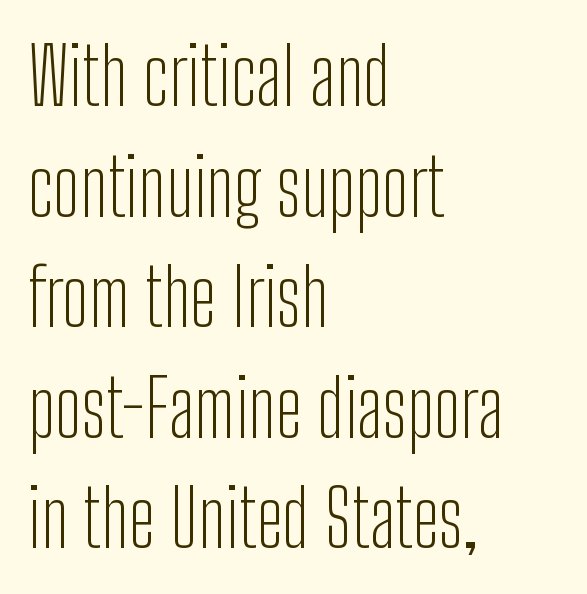
Q: Is the text bold? A: No.
Q: Is the text italic (slanted)? A: No, it is upright.
Q: Is the typeface a serif or a sans-serif typeface? A: Sans-serif.
Q: Is the text underlined? A: No.
Q: How is the paragraph aligned? A: Left-aligned.
Q: Is the spacing between letters normal or unusually wide? A: Normal.
Q: Is the spacing between lines tight, normal or loose? A: Normal.
Q: Width (condensed, normal, or wide)? A: Condensed.
Q: Stroke contrast? A: Low.
Q: x-height? A: Medium.
Q: Monospaced? A: No.
